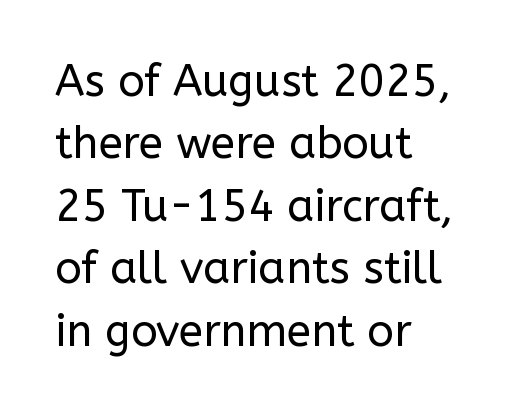
Q: Is the text bold? A: No.
Q: Is the text italic (slanted)? A: No, it is upright.
Q: Is the typeface a serif or a sans-serif typeface? A: Sans-serif.
Q: Is the text underlined? A: No.
Q: How is the paragraph aligned? A: Left-aligned.
Q: Is the spacing between letters normal or unusually wide? A: Normal.
Q: Is the spacing between lines tight, normal or loose? A: Normal.
Q: Width (condensed, normal, or wide)? A: Normal.
Q: Stroke contrast? A: Low.
Q: x-height? A: Medium.
Q: Monospaced? A: No.
